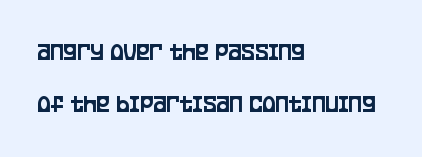
The image shows 25 px text type, upright; set left-aligned, loose line spacing (2.1x), normal letter spacing, not underlined.
